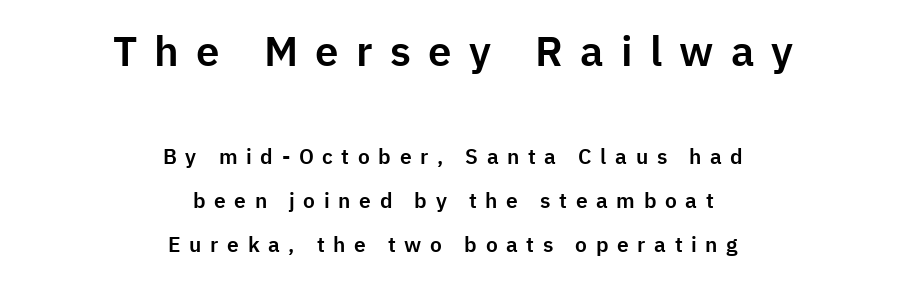
Q: Is the text italic (slanted)? A: No, it is upright.
Q: Is the typeface a serif or a sans-serif typeface? A: Sans-serif.
Q: Is the text underlined? A: No.
Q: How is the paragraph aligned? A: Centered.
Q: Is the spacing between letters normal or unusually wide? A: Unusually wide.
Q: Is the spacing between lines tight, normal or loose? A: Loose.
Q: Which block of text is set in a larger size, the first (top) or the second (bottom)? A: The first (top) one.
Q: Width (condensed, normal, or wide)? A: Normal.
Q: Stroke contrast? A: Low.
Q: x-height? A: Medium.
Q: Monospaced? A: No.
